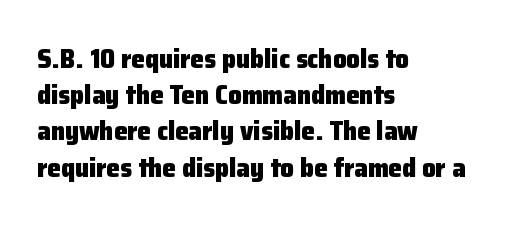
{"italic": "no", "bold": "yes", "underline": "no", "align": "left", "line_spacing": "normal", "line_spacing_ratio": 1.34, "letter_spacing": "normal", "letter_spacing_em": 0.0, "glyph_px": 27}
